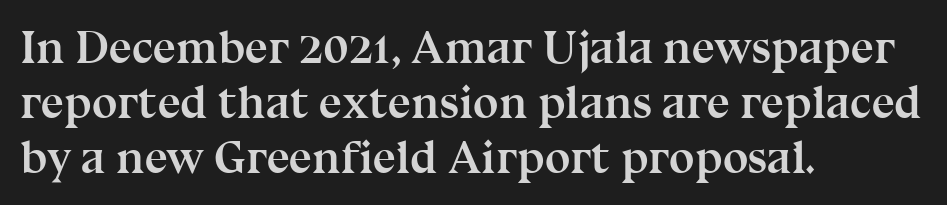
The image shows 46 px semibold serif type, upright; set left-aligned, line spacing 1.2x, normal letter spacing, not underlined; medium stroke contrast and a medium x-height.
